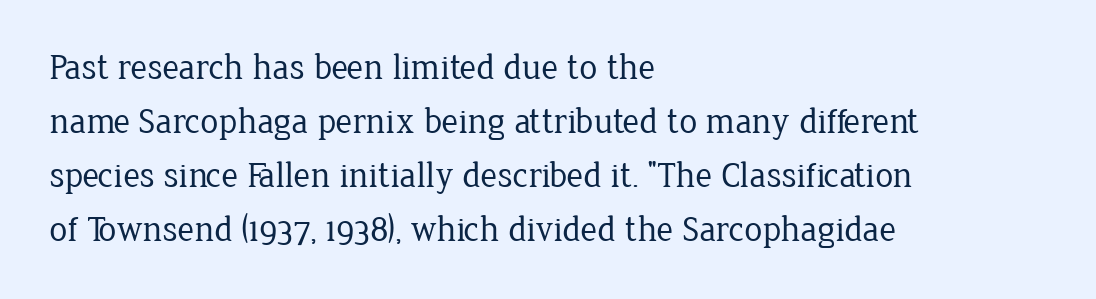
Q: Is the text bold? A: No.
Q: Is the text italic (slanted)? A: No, it is upright.
Q: Is the typeface a serif or a sans-serif typeface? A: Serif.
Q: Is the text underlined? A: No.
Q: How is the paragraph aligned? A: Left-aligned.
Q: Is the spacing between letters normal or unusually wide? A: Normal.
Q: Is the spacing between lines tight, normal or loose? A: Normal.
Q: Width (condensed, normal, or wide)? A: Normal.
Q: Stroke contrast? A: Low.
Q: x-height? A: Medium.
Q: Monospaced? A: No.
